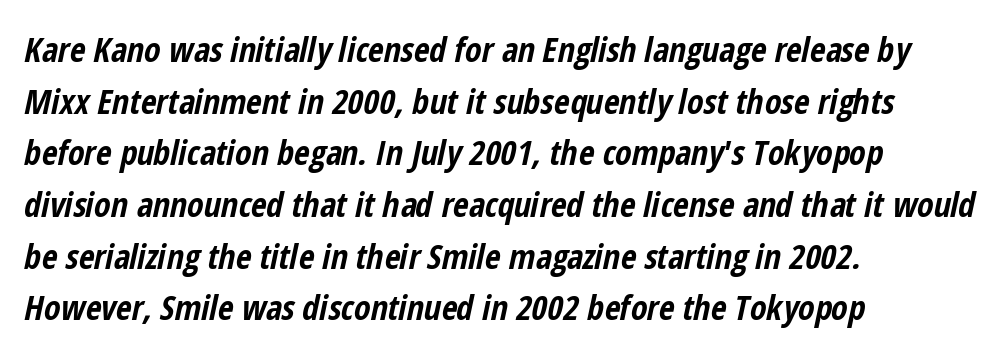
Q: Is the text bold? A: Yes.
Q: Is the text italic (slanted)? A: Yes, it leans right by about 12 degrees.
Q: Is the text underlined? A: No.
Q: How is the paragraph aligned? A: Left-aligned.
Q: Is the spacing between letters normal or unusually wide? A: Normal.
Q: Is the spacing between lines tight, normal or loose? A: Normal.
Q: Width (condensed, normal, or wide)? A: Condensed.
Q: Stroke contrast? A: Low.
Q: x-height? A: Medium.
Q: Monospaced? A: No.
